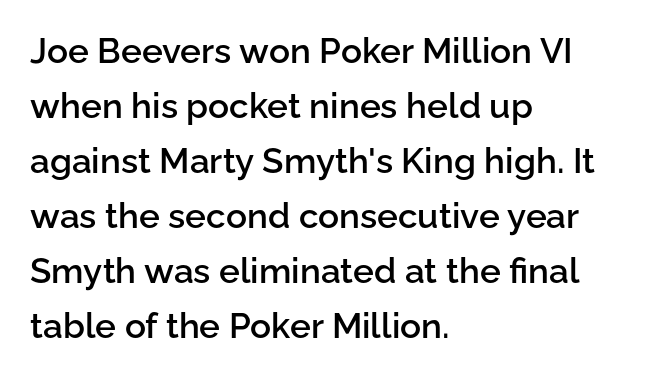
Q: Is the text bold? A: Semi-bold.
Q: Is the text italic (slanted)? A: No, it is upright.
Q: Is the typeface a serif or a sans-serif typeface? A: Sans-serif.
Q: Is the text underlined? A: No.
Q: How is the paragraph aligned? A: Left-aligned.
Q: Is the spacing between letters normal or unusually wide? A: Normal.
Q: Is the spacing between lines tight, normal or loose? A: Normal.
Q: Width (condensed, normal, or wide)? A: Normal.
Q: Stroke contrast? A: Low.
Q: x-height? A: Medium.
Q: Monospaced? A: No.
